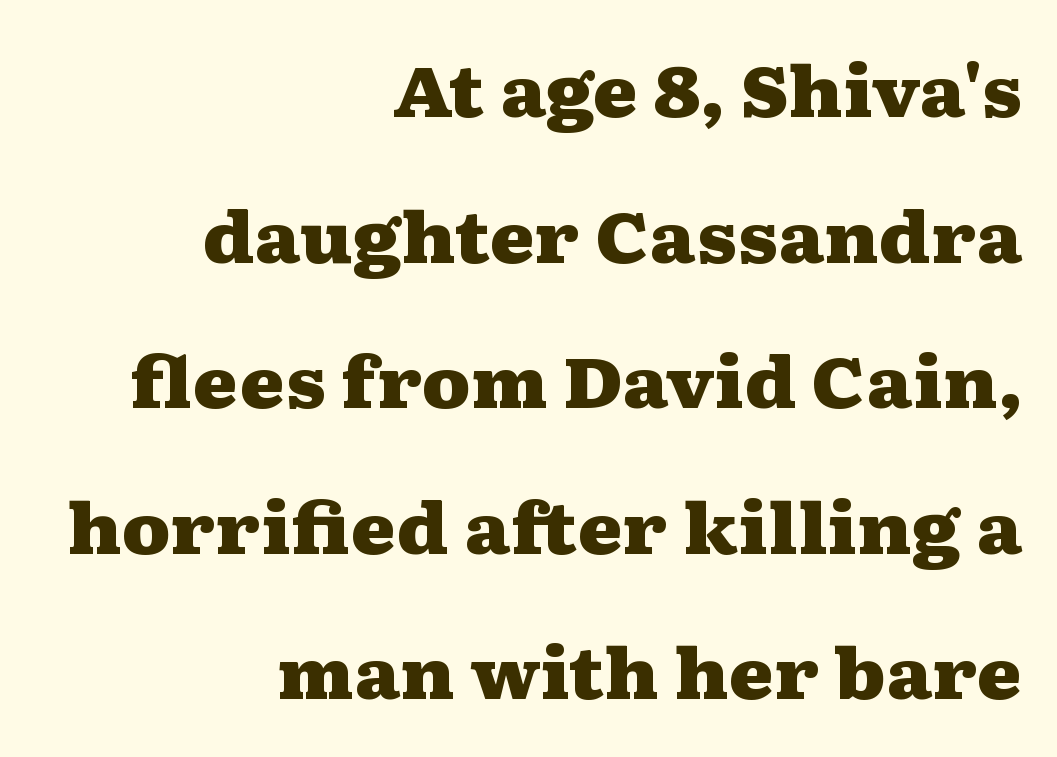
{"serif": "yes", "italic": "no", "bold": "yes", "weight": "heavy", "width": "wide", "stroke_contrast": "medium", "x_height": "medium", "monospaced": "no", "underline": "no", "align": "right", "line_spacing": "loose", "line_spacing_ratio": 2.11, "letter_spacing": "normal", "letter_spacing_em": 0.0, "glyph_px": 69}
